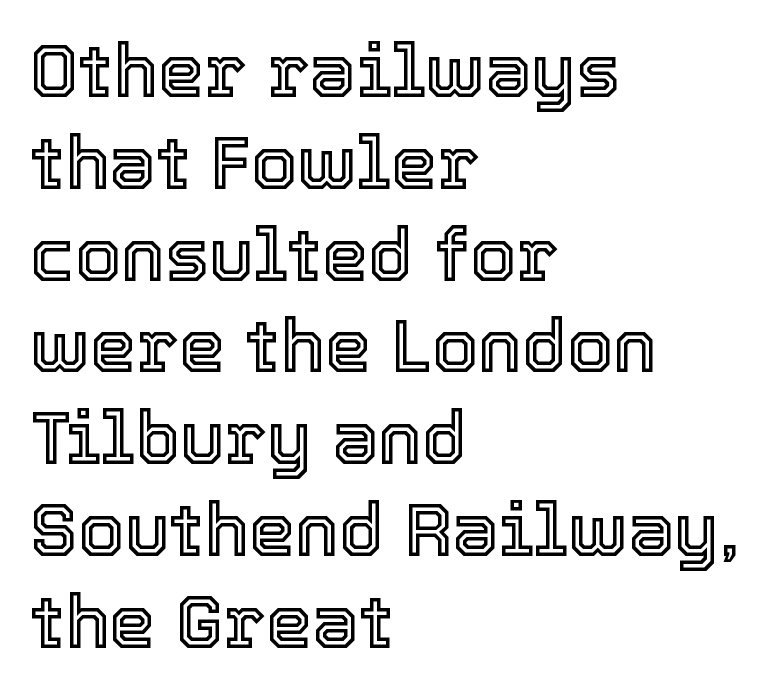
Q: Is the text italic (slanted)? A: No, it is upright.
Q: Is the text underlined? A: No.
Q: How is the paragraph aligned? A: Left-aligned.
Q: Is the spacing between letters normal or unusually wide? A: Normal.
Q: Width (condensed, normal, or wide)? A: Normal.
Q: x-height? A: Medium.
Q: Monospaced? A: No.
